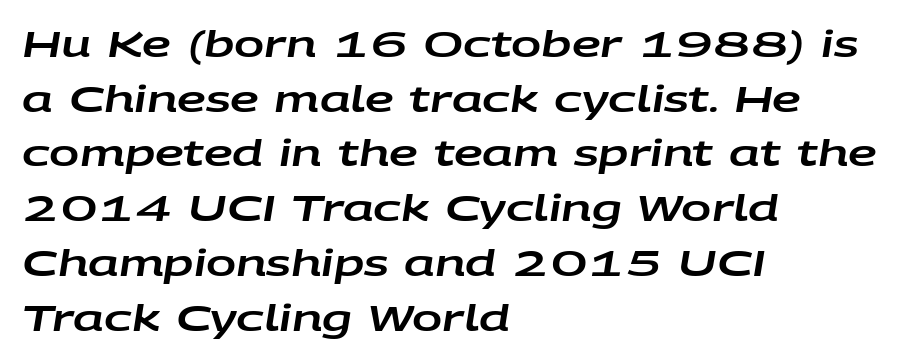
Q: Is the text italic (slanted)? A: Yes, it leans right by about 9 degrees.
Q: Is the text underlined? A: No.
Q: How is the paragraph aligned? A: Left-aligned.
Q: Is the spacing between letters normal or unusually wide? A: Normal.
Q: Is the spacing between lines tight, normal or loose? A: Normal.
Q: Width (condensed, normal, or wide)? A: Wide.
Q: Stroke contrast? A: Low.
Q: x-height? A: Large.
Q: Monospaced? A: No.
